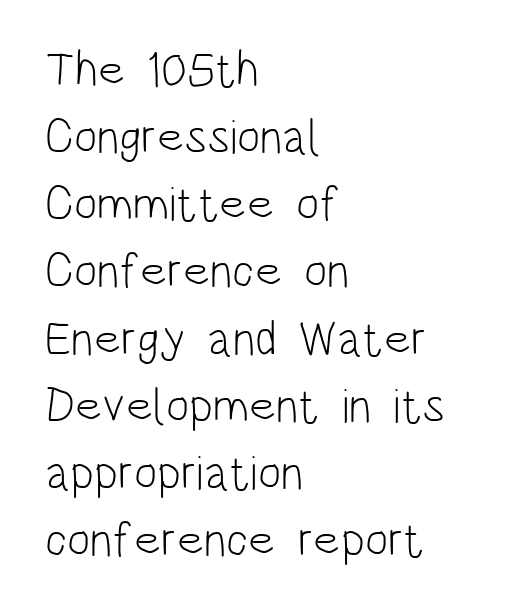
Q: Is the text bold? A: No.
Q: Is the text italic (slanted)? A: No, it is upright.
Q: Is the typeface a serif or a sans-serif typeface? A: Sans-serif.
Q: Is the text underlined? A: No.
Q: How is the paragraph aligned? A: Left-aligned.
Q: Is the spacing between letters normal or unusually wide? A: Normal.
Q: Is the spacing between lines tight, normal or loose? A: Normal.
Q: Width (condensed, normal, or wide)? A: Condensed.
Q: Stroke contrast? A: Low.
Q: x-height? A: Large.
Q: Monospaced? A: No.
